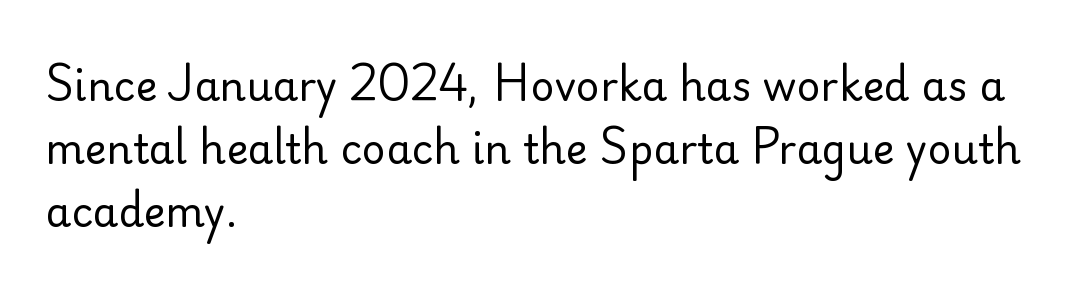
Q: Is the text bold? A: No.
Q: Is the text italic (slanted)? A: No, it is upright.
Q: Is the typeface a serif or a sans-serif typeface? A: Sans-serif.
Q: Is the text underlined? A: No.
Q: How is the paragraph aligned? A: Left-aligned.
Q: Is the spacing between letters normal or unusually wide? A: Normal.
Q: Is the spacing between lines tight, normal or loose? A: Normal.
Q: Width (condensed, normal, or wide)? A: Normal.
Q: Stroke contrast? A: Low.
Q: x-height? A: Small.
Q: Monospaced? A: No.
